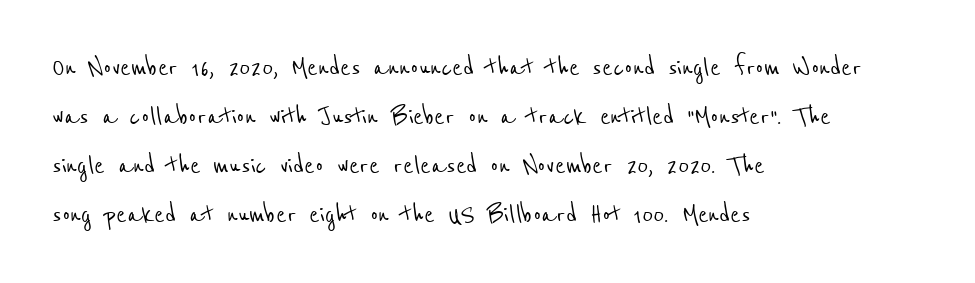
{"serif": "no", "width": "condensed", "stroke_contrast": "low", "x_height": "medium", "monospaced": "no", "underline": "no", "align": "left", "line_spacing": "normal", "line_spacing_ratio": 1.58, "letter_spacing": "normal", "letter_spacing_em": 0.0, "glyph_px": 31}
